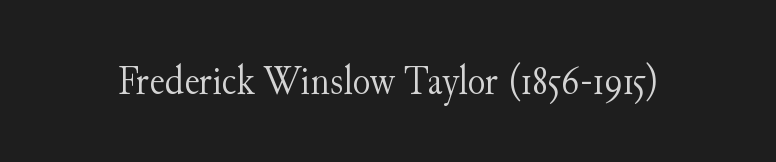
{"serif": "yes", "italic": "no", "bold": "no", "weight": "light", "width": "normal", "stroke_contrast": "medium", "x_height": "small", "monospaced": "no", "underline": "no", "letter_spacing": "normal", "letter_spacing_em": 0.0, "glyph_px": 42}
